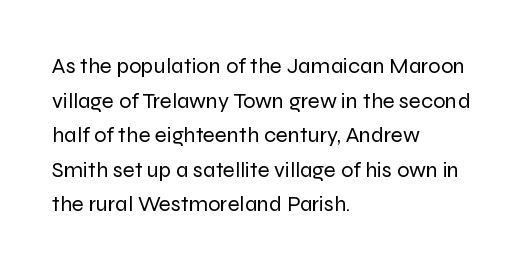
{"italic": "no", "bold": "no", "underline": "no", "align": "left", "line_spacing": "normal", "line_spacing_ratio": 1.57, "letter_spacing": "normal", "letter_spacing_em": 0.0, "glyph_px": 22}
